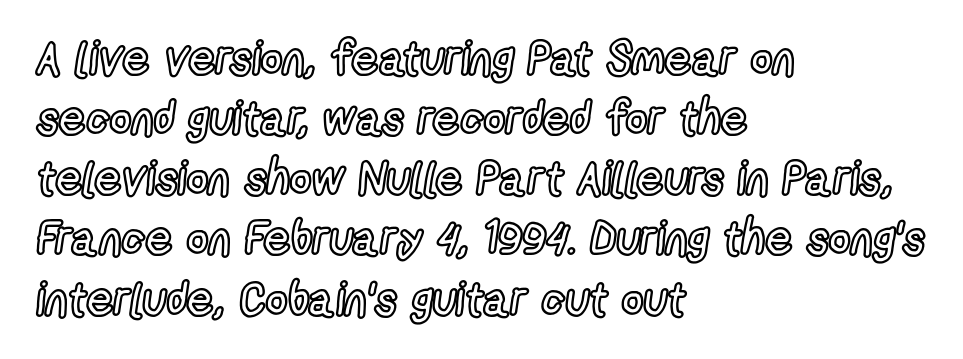
Q: Is the text italic (slanted)? A: Yes.
Q: Is the text underlined? A: No.
Q: How is the paragraph aligned? A: Left-aligned.
Q: Is the spacing between letters normal or unusually wide? A: Normal.
Q: Is the spacing between lines tight, normal or loose? A: Normal.
Q: Width (condensed, normal, or wide)? A: Condensed.
Q: x-height? A: Medium.
Q: Monospaced? A: No.
